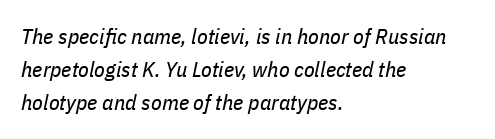
{"italic": "yes", "lean": "right", "slant_degrees": 11, "bold": "no", "underline": "no", "align": "left", "line_spacing": "normal", "line_spacing_ratio": 1.51, "letter_spacing": "normal", "letter_spacing_em": 0.0, "glyph_px": 22}
